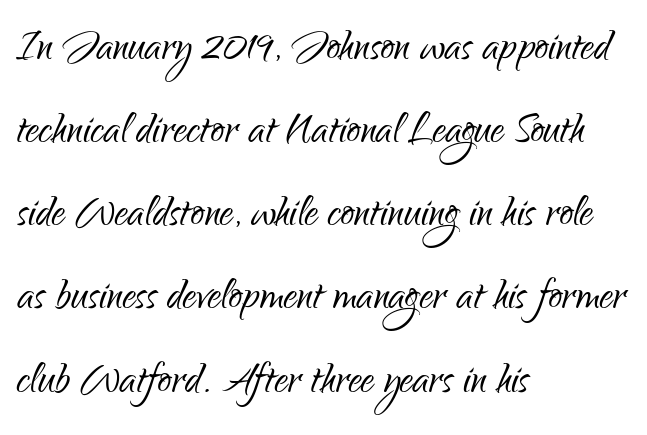
{"serif": "no", "bold": "no", "weight": "light", "width": "condensed", "stroke_contrast": "low", "x_height": "small", "monospaced": "no", "underline": "no", "align": "left", "line_spacing": "normal", "line_spacing_ratio": 1.54, "letter_spacing": "normal", "letter_spacing_em": 0.0, "glyph_px": 54}
